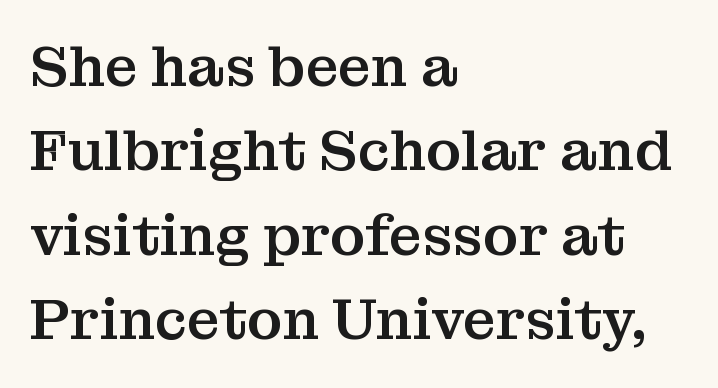
Q: Is the text italic (slanted)? A: No, it is upright.
Q: Is the typeface a serif or a sans-serif typeface? A: Serif.
Q: Is the text underlined? A: No.
Q: How is the paragraph aligned? A: Left-aligned.
Q: Is the spacing between letters normal or unusually wide? A: Normal.
Q: Is the spacing between lines tight, normal or loose? A: Normal.
Q: Width (condensed, normal, or wide)? A: Normal.
Q: Stroke contrast? A: Medium.
Q: x-height? A: Medium.
Q: Monospaced? A: No.
